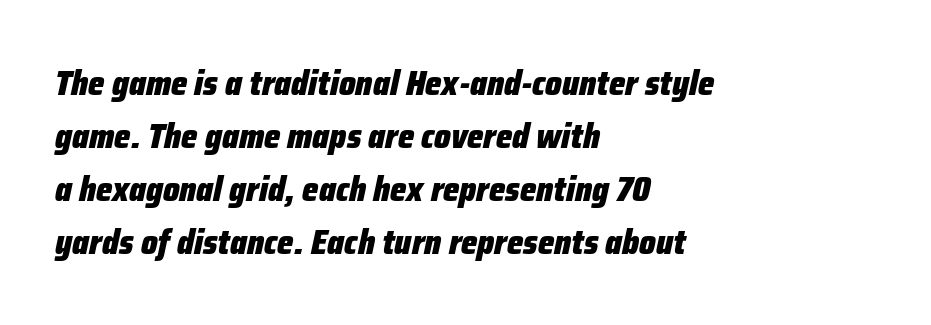
The image shows 35 px heavy, condensed type, italic (leaning right); set left-aligned, normal line spacing (1.51x), normal letter spacing, not underlined; low stroke contrast and a medium x-height.
